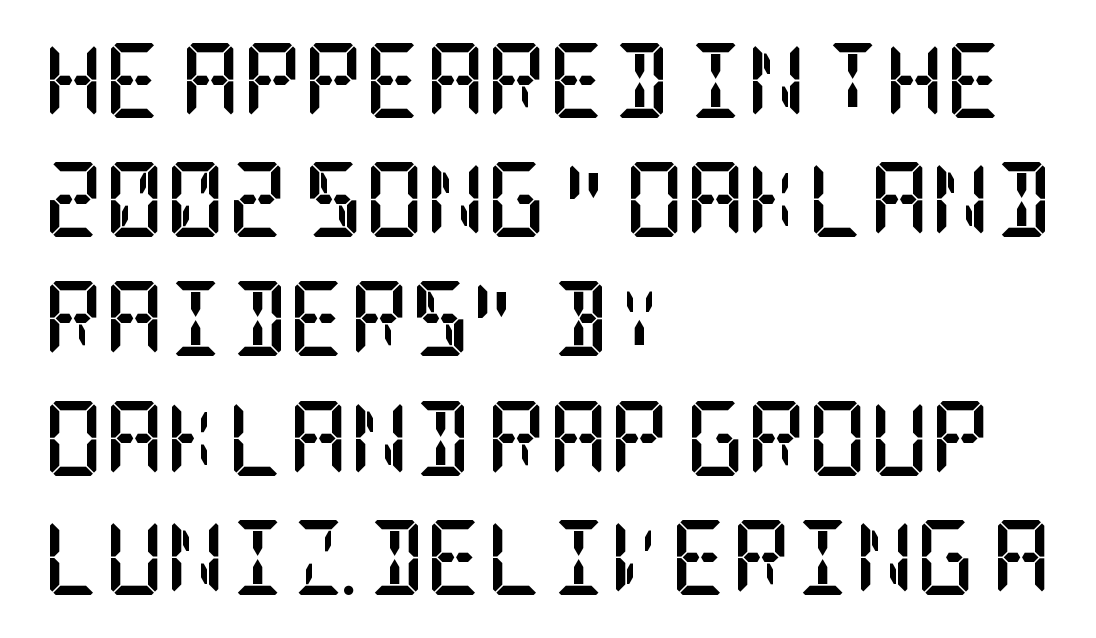
The image shows 75 px semibold, condensed serif type, upright; set left-aligned, normal line spacing (1.59x), normal letter spacing, not underlined; low stroke contrast and a large x-height.
